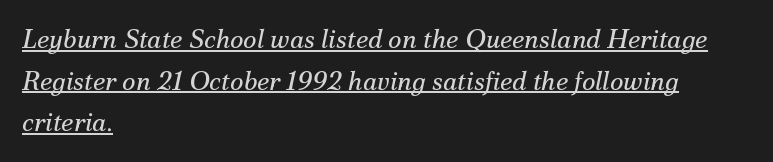
{"italic": "yes", "lean": "right", "slant_degrees": 12, "bold": "no", "underline": "yes", "align": "left", "line_spacing": "normal", "line_spacing_ratio": 1.6, "letter_spacing": "normal", "letter_spacing_em": 0.0, "glyph_px": 26}
